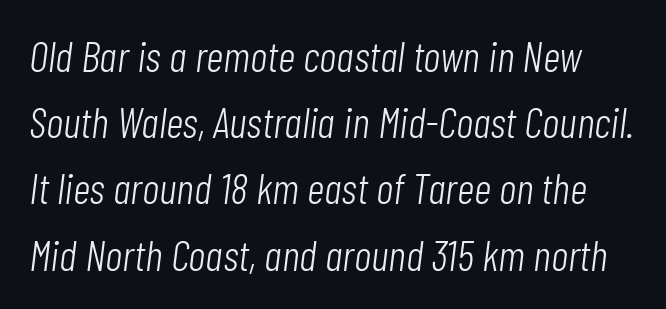
{"italic": "yes", "lean": "right", "slant_degrees": 7, "bold": "no", "weight": "light", "width": "condensed", "stroke_contrast": "low", "x_height": "medium", "monospaced": "no", "underline": "no", "line_spacing": "normal", "line_spacing_ratio": 1.54, "letter_spacing": "normal", "letter_spacing_em": 0.0, "glyph_px": 43}
